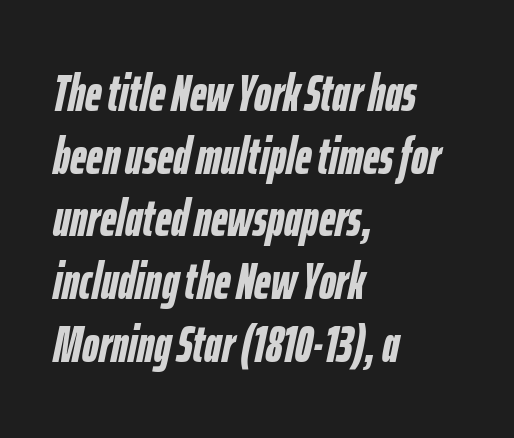
The image shows 51 px semibold, condensed type, italic (leaning right); set left-aligned, line spacing 1.23x, normal letter spacing, not underlined; low stroke contrast and a medium x-height.
